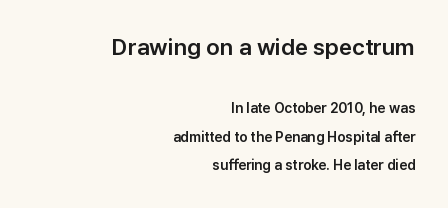
The image shows 23 px text type, upright; set right-aligned, loose line spacing (2.06x), normal letter spacing, not underlined; the first (top) block is 1.64x larger.
